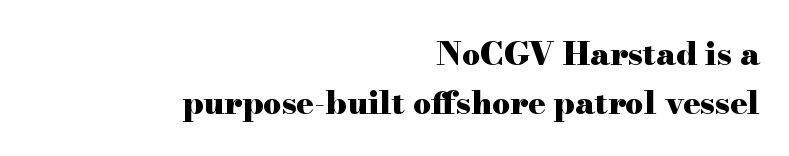
{"serif": "yes", "italic": "no", "bold": "yes", "weight": "heavy", "width": "wide", "stroke_contrast": "high", "x_height": "small", "monospaced": "no", "underline": "no", "align": "right", "line_spacing": "normal", "line_spacing_ratio": 1.53, "letter_spacing": "normal", "letter_spacing_em": 0.0, "glyph_px": 32}
